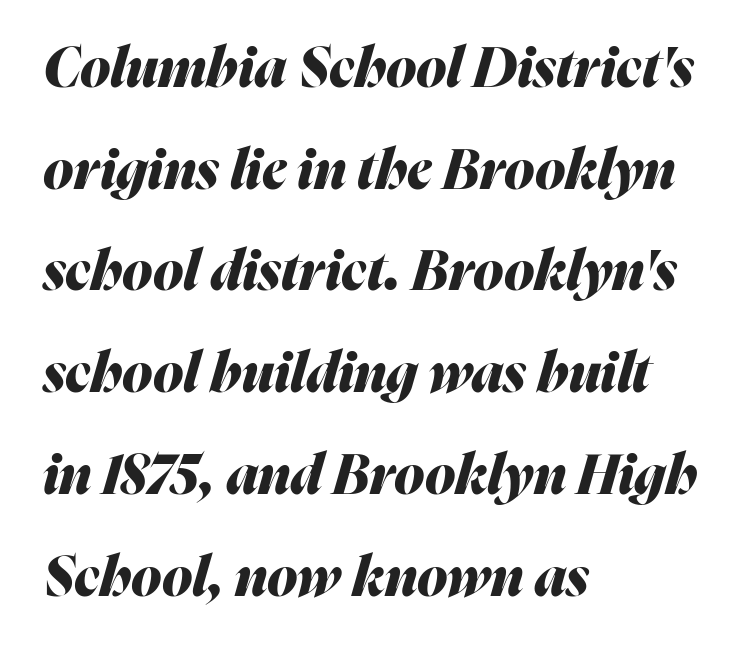
The image shows 55 px heavy type, italic (leaning right); set left-aligned, line spacing 1.85x, normal letter spacing, not underlined; medium stroke contrast and a medium x-height.
